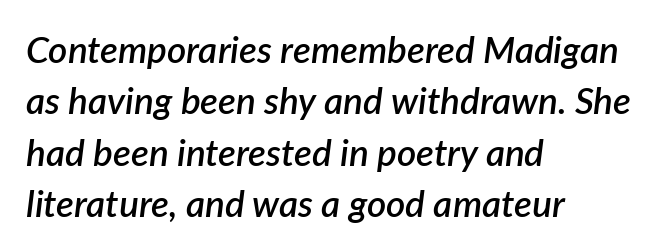
The image shows 37 px semibold type, italic (leaning right); set left-aligned, normal line spacing (1.39x), normal letter spacing, not underlined; low stroke contrast and a medium x-height.
